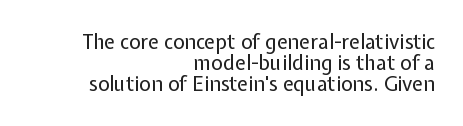
{"italic": "no", "bold": "no", "underline": "no", "align": "right", "line_spacing": "tight", "line_spacing_ratio": 1.04, "letter_spacing": "normal", "letter_spacing_em": 0.0, "glyph_px": 20}
